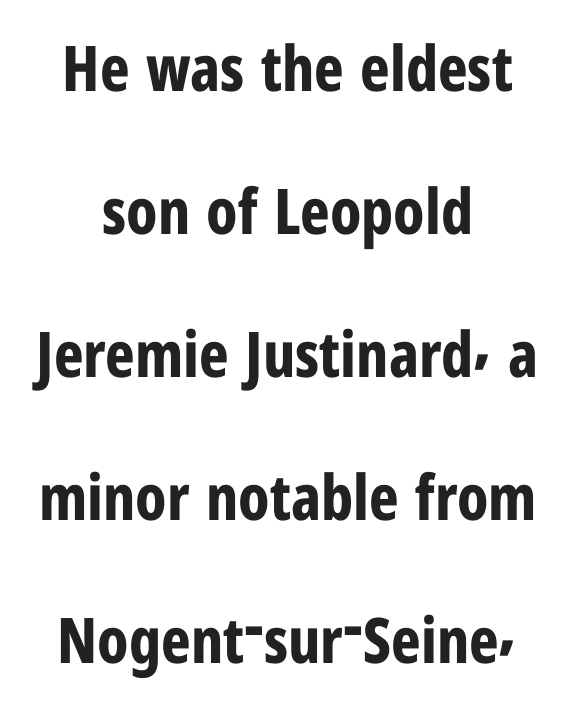
Q: Is the text bold? A: Yes.
Q: Is the text italic (slanted)? A: No, it is upright.
Q: Is the typeface a serif or a sans-serif typeface? A: Sans-serif.
Q: Is the text underlined? A: No.
Q: How is the paragraph aligned? A: Centered.
Q: Is the spacing between letters normal or unusually wide? A: Normal.
Q: Is the spacing between lines tight, normal or loose? A: Loose.
Q: Width (condensed, normal, or wide)? A: Condensed.
Q: Stroke contrast? A: Low.
Q: x-height? A: Medium.
Q: Monospaced? A: No.
